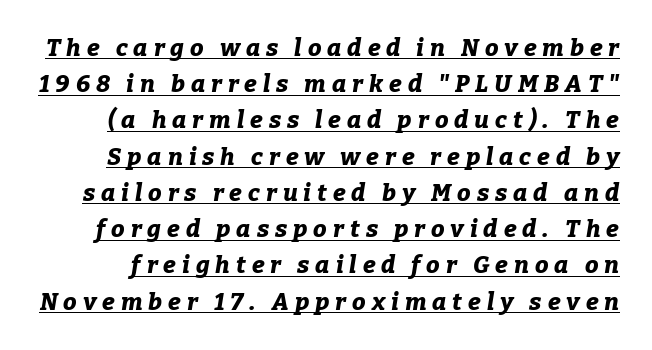
When letters slant like this, we call the style italic. Honestly, the row spacing looks completely unremarkable. The glyphs have the mass of a bold cut. This sample carries an underscore along the baseline area.
